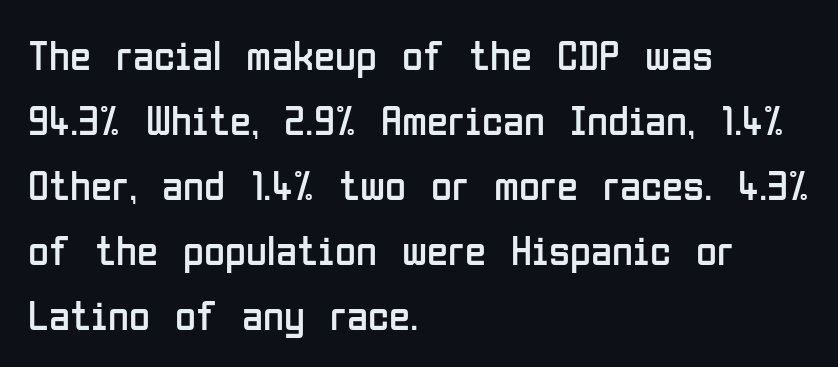
{"serif": "no", "italic": "no", "bold": "no", "weight": "regular", "width": "condensed", "stroke_contrast": "low", "x_height": "medium", "monospaced": "no", "underline": "no", "align": "left", "line_spacing": "normal", "line_spacing_ratio": 1.51, "letter_spacing": "normal", "letter_spacing_em": 0.0, "glyph_px": 43}
